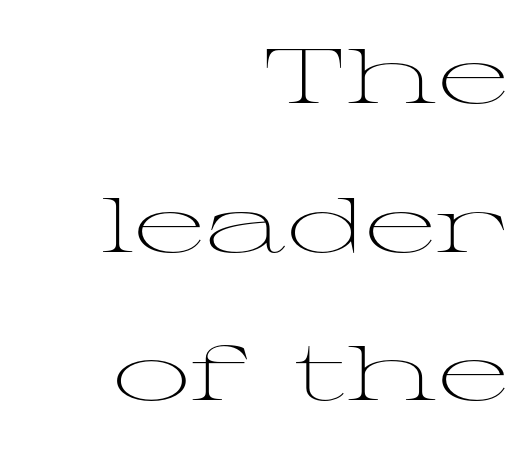
This sample uses an upright cut, with every glyph sitting square on the baseline. Successive baselines arrive slowly, with a big drop between each. Just letters on the line, the space beneath them empty. The gaps between neighbouring characters are ordinary and unremarkable. Notice how the passage keeps a crisp vertical edge on the right only. Serifs: yes, visible at the terminals of the letterforms.
